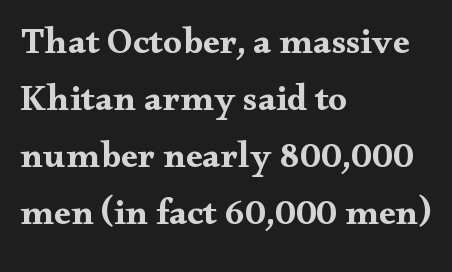
The image shows 37 px bold, wide serif type, upright; set left-aligned, normal line spacing (1.54x), normal letter spacing, not underlined; medium stroke contrast and a small x-height.
